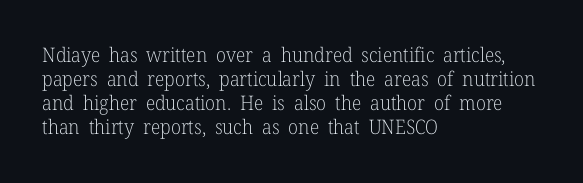
The image shows 20 px text type, upright; set left-aligned, line spacing 1.2x, normal letter spacing, not underlined.
